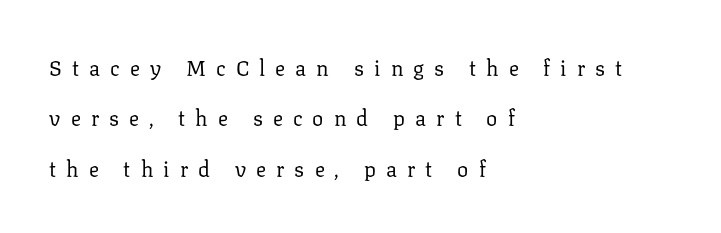
Q: Is the text bold? A: No.
Q: Is the text italic (slanted)? A: No, it is upright.
Q: Is the text underlined? A: No.
Q: How is the paragraph aligned? A: Left-aligned.
Q: Is the spacing between letters normal or unusually wide? A: Unusually wide.
Q: Is the spacing between lines tight, normal or loose? A: Loose.
